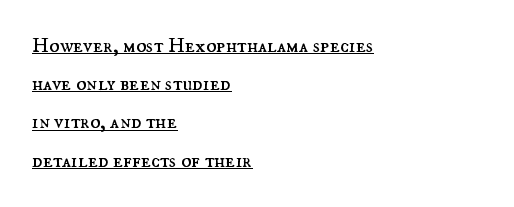
The image shows 21 px text type, upright; set left-aligned, line spacing 1.82x, normal letter spacing, underlined.
